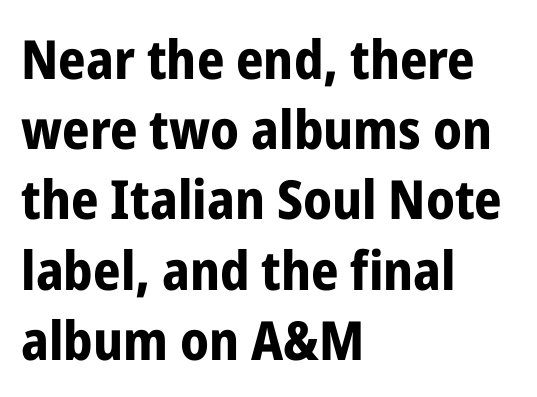
{"serif": "no", "italic": "no", "bold": "yes", "weight": "bold", "width": "condensed", "stroke_contrast": "low", "x_height": "medium", "monospaced": "no", "underline": "no", "align": "left", "line_spacing": "normal", "line_spacing_ratio": 1.3, "letter_spacing": "normal", "letter_spacing_em": 0.0, "glyph_px": 54}
